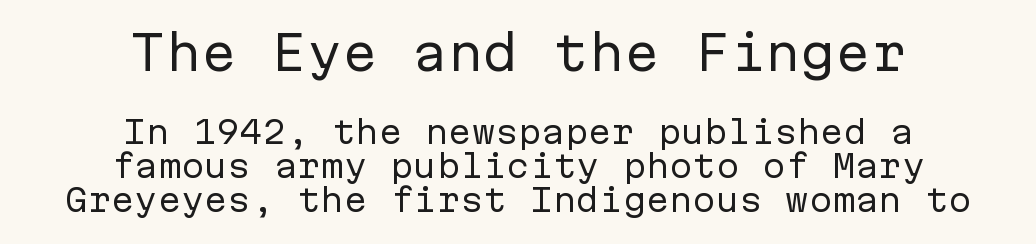
Whoever set this chose condensed vertical rhythm over breathing room. On a weight scale, this lands at 450 or below. If you drew a line through each stem, it would be perfectly vertical. Short and long lines alike share a common midpoint.
